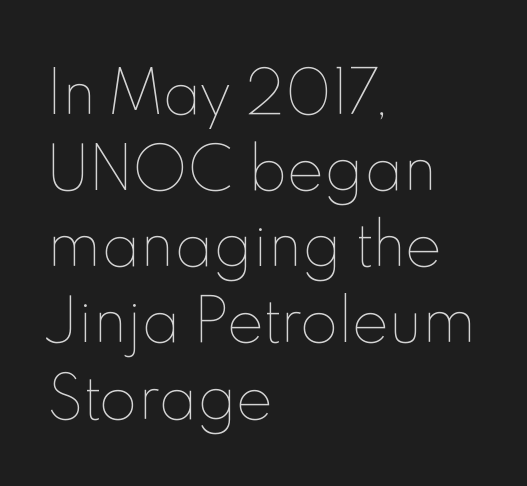
The image shows 56 px thin type, upright; set left-aligned, normal line spacing (1.36x), normal letter spacing, not underlined; a small x-height.
